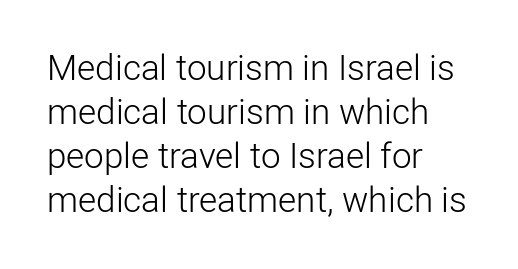
{"serif": "no", "italic": "no", "bold": "no", "weight": "light", "width": "normal", "stroke_contrast": "low", "x_height": "medium", "monospaced": "no", "underline": "no", "align": "left", "line_spacing": "normal", "line_spacing_ratio": 1.26, "letter_spacing": "normal", "letter_spacing_em": 0.0, "glyph_px": 35}
